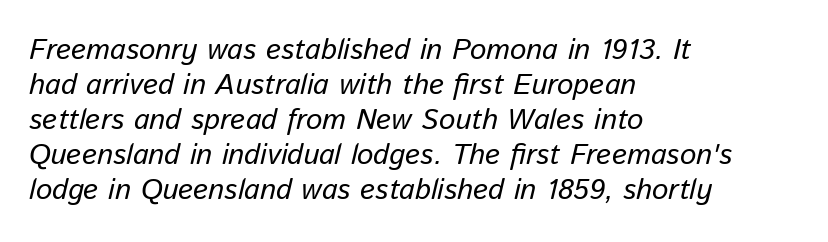
An italicized treatment has been applied to the whole sample. The font is comparable to plain body text, perhaps lighter. What stands out about the letter spacing? Nothing — it is the standard amount. The paragraph has a hard left edge and a soft right edge.
